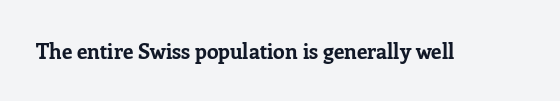
The letterforms sit shoulder to shoulder at normal distance. These lines were composed using upright roman letters. Check the space under the baseline: it is left empty. The sample has been set heavy, in full bold.
